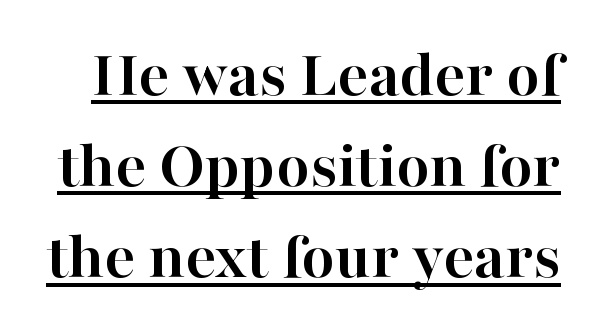
Stroke terminals: seriffed. The letterforms sit shoulder to shoulder at normal distance. Heavy, bold letterforms. The passage shown is underscored from start to finish. Character widths vary here, with narrow letters taking less room than wide ones.
